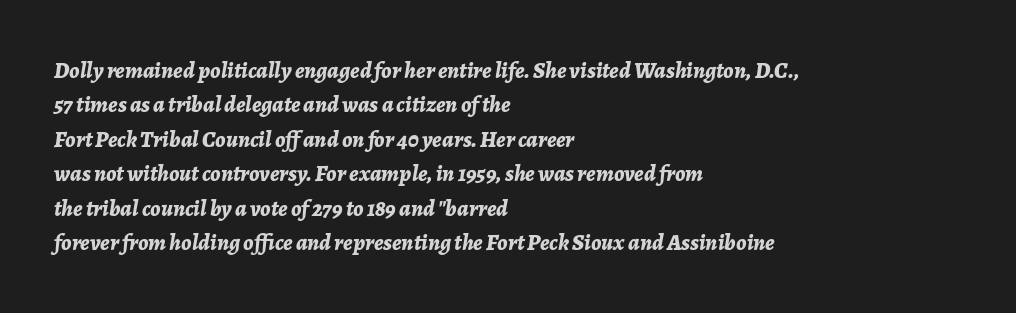
Q: Is the text bold? A: Yes.
Q: Is the text italic (slanted)? A: Yes, it leans right by about 7 degrees.
Q: Is the text underlined? A: No.
Q: How is the paragraph aligned? A: Left-aligned.
Q: Is the spacing between letters normal or unusually wide? A: Normal.
Q: Is the spacing between lines tight, normal or loose? A: Normal.
